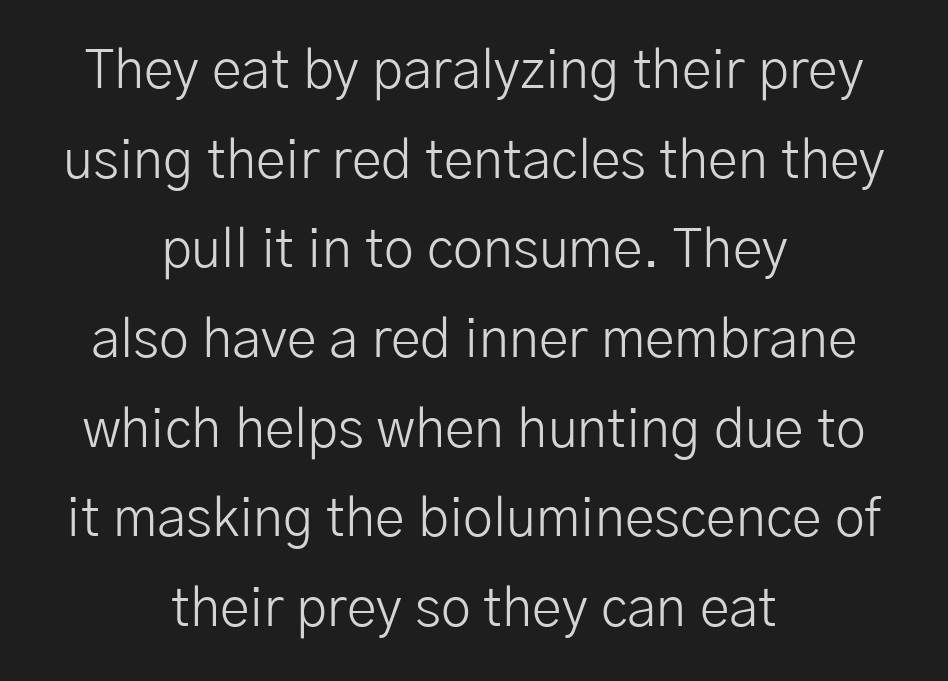
{"serif": "no", "italic": "no", "bold": "no", "weight": "light", "width": "normal", "stroke_contrast": "low", "x_height": "medium", "monospaced": "no", "underline": "no", "align": "center", "line_spacing": "normal", "line_spacing_ratio": 1.66, "letter_spacing": "normal", "letter_spacing_em": 0.0, "glyph_px": 54}
